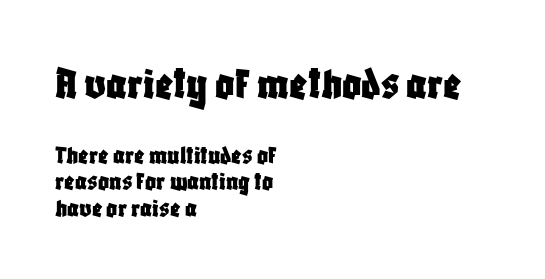
Q: Is the text italic (slanted)? A: No, it is upright.
Q: Is the typeface a serif or a sans-serif typeface? A: Sans-serif.
Q: Is the text underlined? A: No.
Q: How is the paragraph aligned? A: Left-aligned.
Q: Is the spacing between letters normal or unusually wide? A: Normal.
Q: Is the spacing between lines tight, normal or loose? A: Tight.
Q: Which block of text is set in a larger size, the first (top) or the second (bottom)? A: The first (top) one.
Q: Width (condensed, normal, or wide)? A: Condensed.
Q: Stroke contrast? A: Low.
Q: x-height? A: Large.
Q: Monospaced? A: No.
